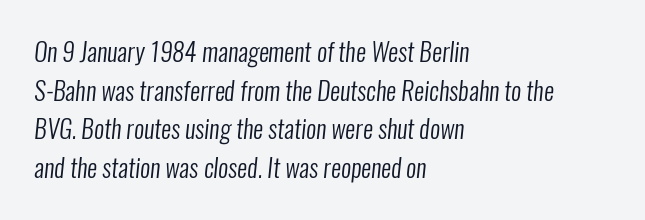
The image shows 25 px text type; set left-aligned, normal line spacing (1.55x), normal letter spacing, not underlined.
